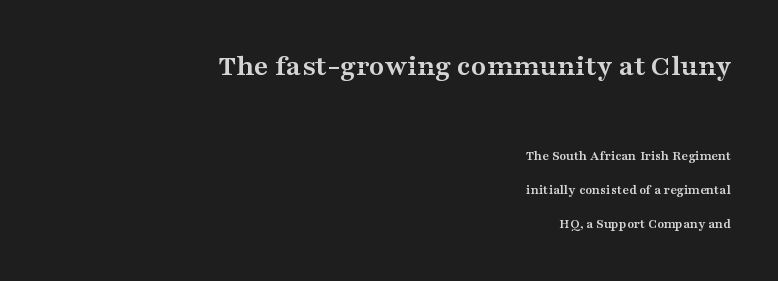
Q: Is the text bold? A: Yes.
Q: Is the text italic (slanted)? A: No, it is upright.
Q: Is the typeface a serif or a sans-serif typeface? A: Serif.
Q: Is the text underlined? A: No.
Q: How is the paragraph aligned? A: Right-aligned.
Q: Is the spacing between letters normal or unusually wide? A: Normal.
Q: Is the spacing between lines tight, normal or loose? A: Loose.
Q: Which block of text is set in a larger size, the first (top) or the second (bottom)? A: The first (top) one.
Q: Width (condensed, normal, or wide)? A: Wide.
Q: Stroke contrast? A: Medium.
Q: x-height? A: Medium.
Q: Monospaced? A: No.
